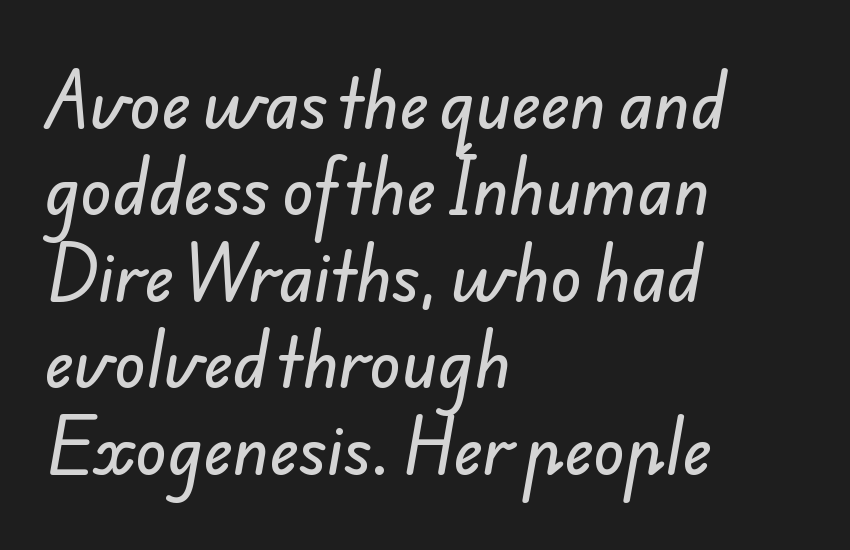
Q: Is the typeface a serif or a sans-serif typeface? A: Sans-serif.
Q: Is the text underlined? A: No.
Q: How is the paragraph aligned? A: Left-aligned.
Q: Is the spacing between letters normal or unusually wide? A: Normal.
Q: Is the spacing between lines tight, normal or loose? A: Normal.
Q: Width (condensed, normal, or wide)? A: Normal.
Q: Stroke contrast? A: Low.
Q: x-height? A: Small.
Q: Monospaced? A: No.
